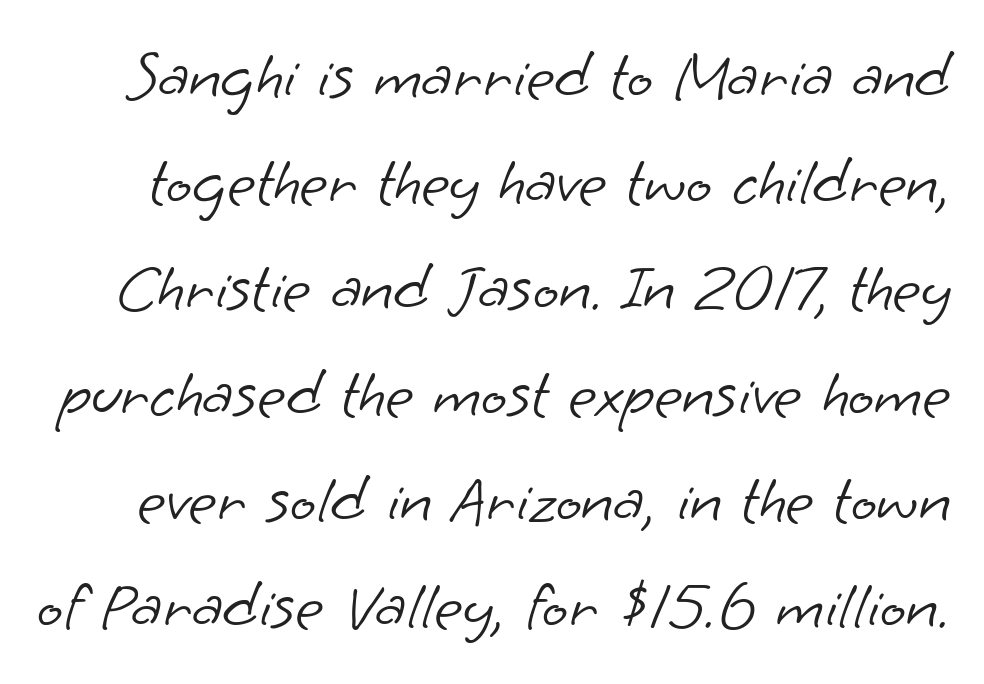
Q: Is the text bold? A: No.
Q: Is the typeface a serif or a sans-serif typeface? A: Sans-serif.
Q: Is the text underlined? A: No.
Q: Is the spacing between letters normal or unusually wide? A: Normal.
Q: Is the spacing between lines tight, normal or loose? A: Normal.
Q: Width (condensed, normal, or wide)? A: Normal.
Q: Stroke contrast? A: Low.
Q: x-height? A: Small.
Q: Monospaced? A: No.
